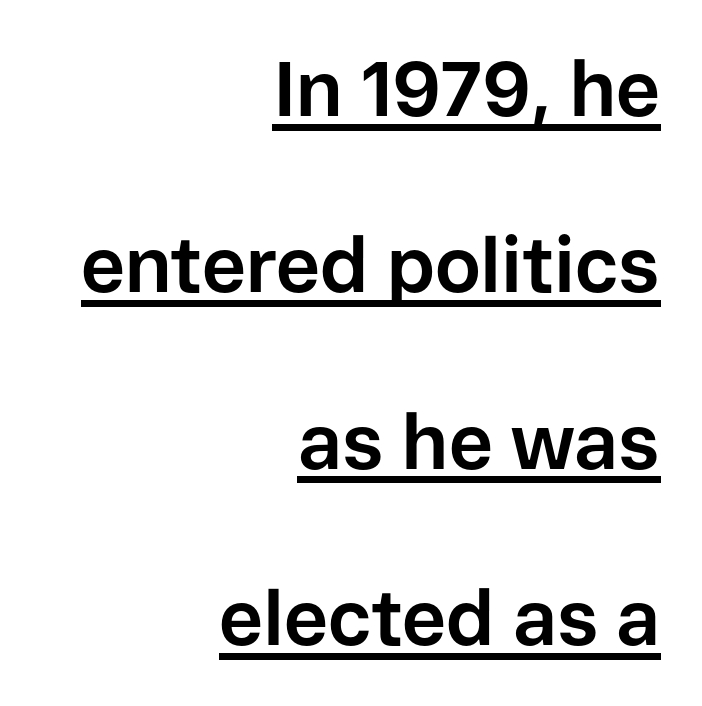
This sample uses a sans-serif face. The sample's only ornament is a line tracing under the words. The face used here is proportionally spaced, like ordinary book or web type. Regarding leading, the lines here are spaced well apart. The setting favours the right margin, as signatures and pull-quotes sometimes do. Words appear dense and cohesive because spacing is normal.
